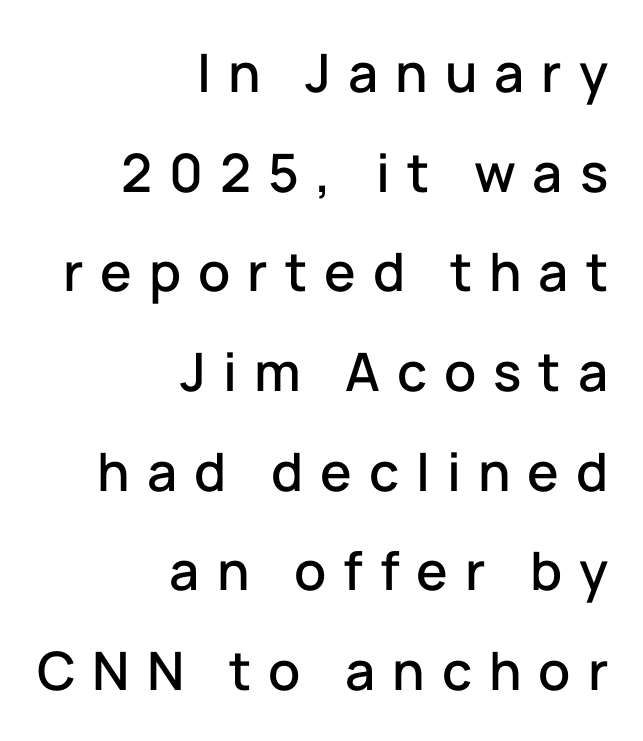
The space directly below the letters is spotless. Grotesque or geometric, the face here clearly has no serifs. The paragraph has a hard right edge and a soft left edge. The passage shown is typed in a proportional face where columns would drift.
